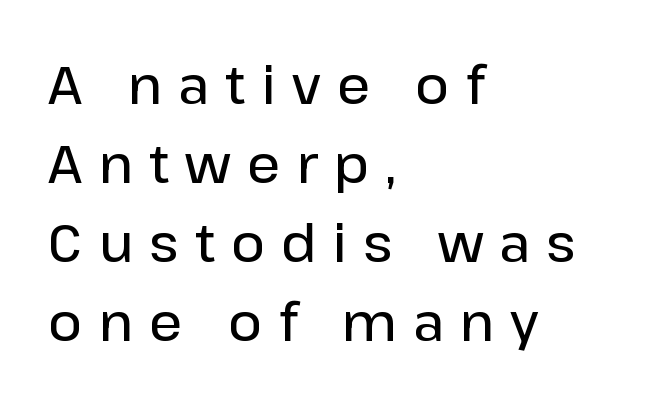
The image shows 52 px semibold sans-serif type, upright; set left-aligned, normal line spacing (1.52x), unusually wide letter spacing (+0.31 em), not underlined; low stroke contrast and a medium x-height.
